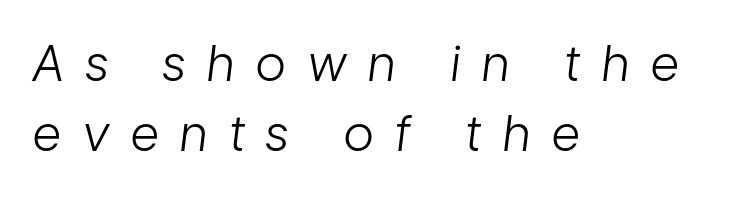
Compared with typical body copy, the letter spacing here is much looser. Posture: slanted. The paragraph has a hard left edge and a soft right edge. The rendering uses a moderate line-height, typical for paragraphs. Has an underline been added? It has not. These lines are rendered in a variable-pitch font.
